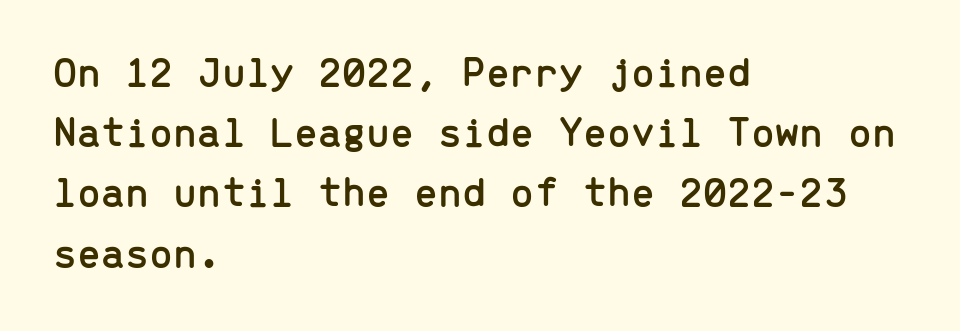
{"serif": "no", "italic": "no", "width": "normal", "stroke_contrast": "low", "x_height": "medium", "monospaced": "yes", "underline": "no", "align": "left", "line_spacing": "normal", "line_spacing_ratio": 1.4, "letter_spacing": "normal", "letter_spacing_em": 0.0, "glyph_px": 43}
